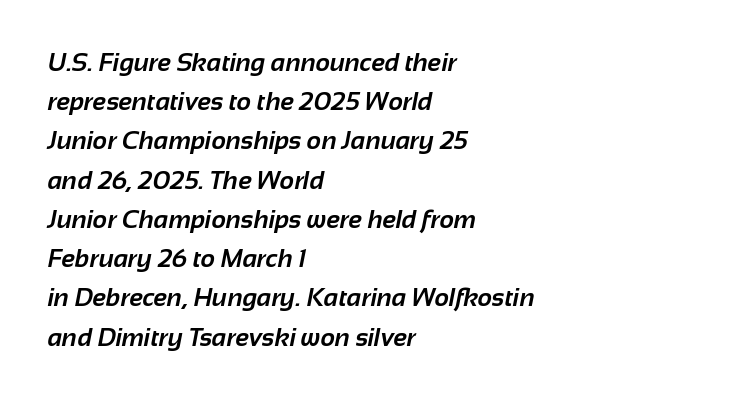
Q: Is the text bold? A: Yes.
Q: Is the text underlined? A: No.
Q: How is the paragraph aligned? A: Left-aligned.
Q: Is the spacing between letters normal or unusually wide? A: Normal.
Q: Is the spacing between lines tight, normal or loose? A: Normal.
